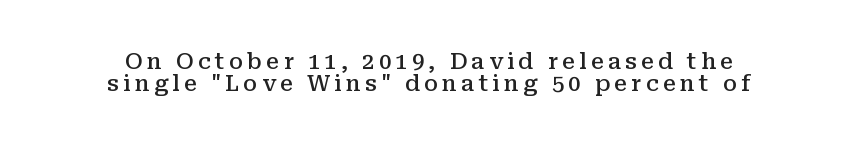
The image shows 22 px text type, upright; set centered, tight line spacing (1.02x), not underlined.
